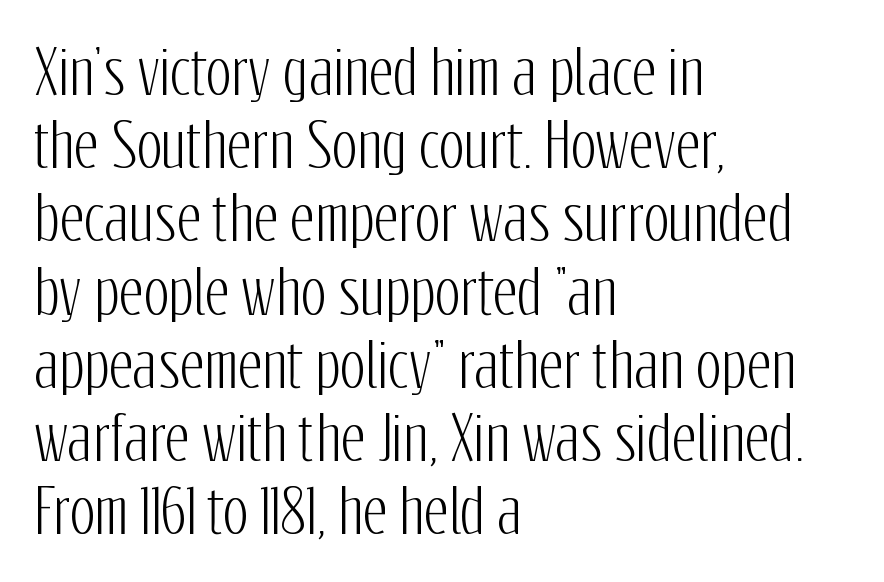
The image shows 60 px condensed sans-serif type, upright; set left-aligned, line spacing 1.22x, normal letter spacing, not underlined; low stroke contrast and a medium x-height.
